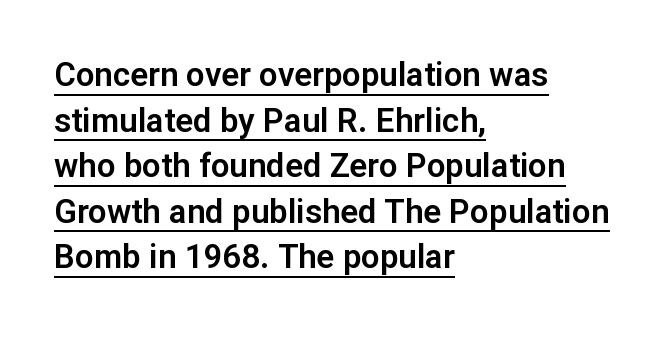
The lines sit at an ordinary, default distance from one another. All the whitespace from short lines collects on the right. The rendered words wear a rule along their underside. The passage shown is typed in a proportional face where columns would drift.
